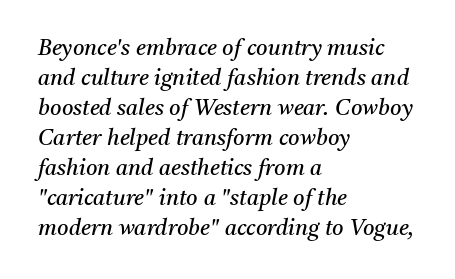
{"italic": "yes", "lean": "right", "slant_degrees": 11, "bold": "no", "underline": "no", "align": "left", "line_spacing": "normal", "line_spacing_ratio": 1.36, "letter_spacing": "normal", "letter_spacing_em": 0.0, "glyph_px": 22}
